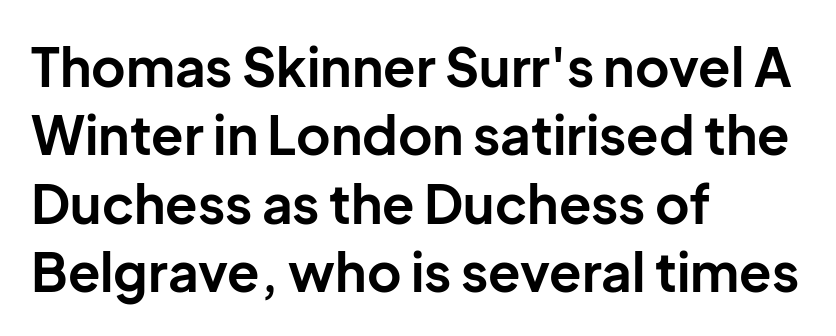
Q: Is the text bold? A: Yes.
Q: Is the text italic (slanted)? A: No, it is upright.
Q: Is the typeface a serif or a sans-serif typeface? A: Sans-serif.
Q: Is the text underlined? A: No.
Q: How is the paragraph aligned? A: Left-aligned.
Q: Is the spacing between letters normal or unusually wide? A: Normal.
Q: Is the spacing between lines tight, normal or loose? A: Normal.
Q: Width (condensed, normal, or wide)? A: Normal.
Q: Stroke contrast? A: Low.
Q: x-height? A: Medium.
Q: Monospaced? A: No.
